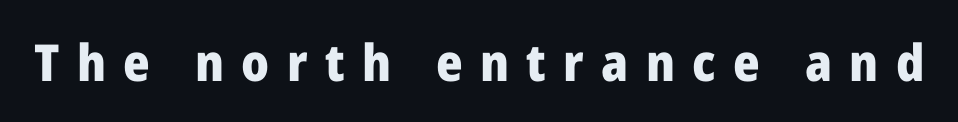
Q: Is the text bold? A: Yes.
Q: Is the text italic (slanted)? A: No, it is upright.
Q: Is the typeface a serif or a sans-serif typeface? A: Sans-serif.
Q: Is the text underlined? A: No.
Q: Is the spacing between letters normal or unusually wide? A: Unusually wide.
Q: Width (condensed, normal, or wide)? A: Normal.
Q: Stroke contrast? A: Low.
Q: x-height? A: Medium.
Q: Monospaced? A: No.
